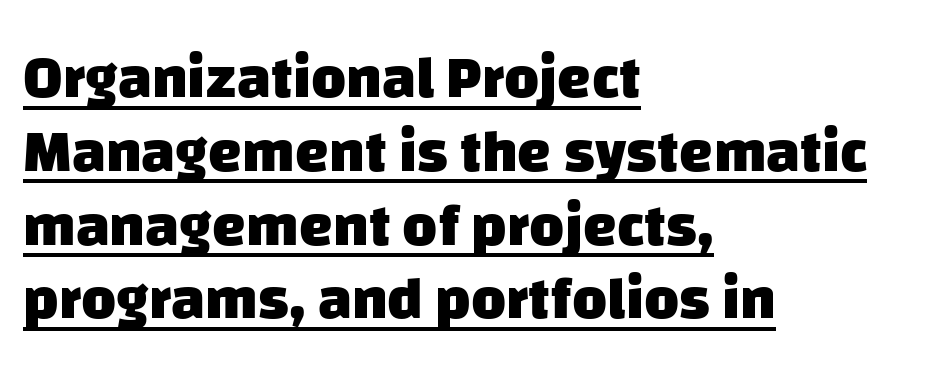
{"serif": "no", "bold": "yes", "weight": "heavy", "width": "normal", "stroke_contrast": "low", "x_height": "large", "monospaced": "no", "underline": "yes", "align": "left", "line_spacing_ratio": 1.23, "letter_spacing": "normal", "letter_spacing_em": 0.0, "glyph_px": 60}
